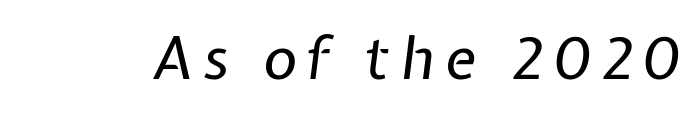
Q: Is the text bold? A: No.
Q: Is the text italic (slanted)? A: Yes, it leans right by about 7 degrees.
Q: Is the text underlined? A: No.
Q: Width (condensed, normal, or wide)? A: Normal.
Q: Stroke contrast? A: Low.
Q: x-height? A: Medium.
Q: Monospaced? A: No.
